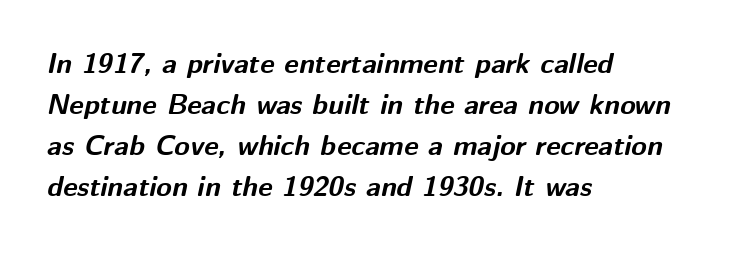
The glyphs look as if they've been sheared to an angle. Rule under the text: the space is simply empty. The face used here is proportionally spaced, like ordinary book or web type. Look at the tracking — it's just the regular setting, nothing added. Weight check: bold — yes, fully.
